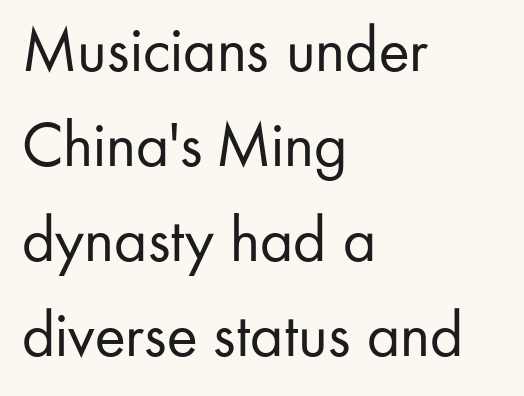
Q: Is the text bold? A: No.
Q: Is the text italic (slanted)? A: No, it is upright.
Q: Is the typeface a serif or a sans-serif typeface? A: Sans-serif.
Q: Is the text underlined? A: No.
Q: How is the paragraph aligned? A: Left-aligned.
Q: Is the spacing between letters normal or unusually wide? A: Normal.
Q: Is the spacing between lines tight, normal or loose? A: Normal.
Q: Width (condensed, normal, or wide)? A: Normal.
Q: Stroke contrast? A: Low.
Q: x-height? A: Small.
Q: Monospaced? A: No.
